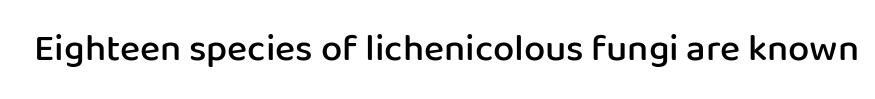
The image shows 38 px semibold sans-serif type, upright; set normal letter spacing, not underlined; low stroke contrast and a medium x-height.
